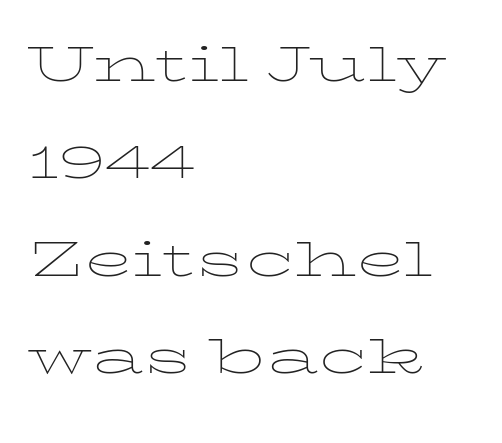
The image shows 65 px thin, wide type, upright; set left-aligned, normal line spacing (1.5x), normal letter spacing, not underlined; low stroke contrast and a medium x-height.
